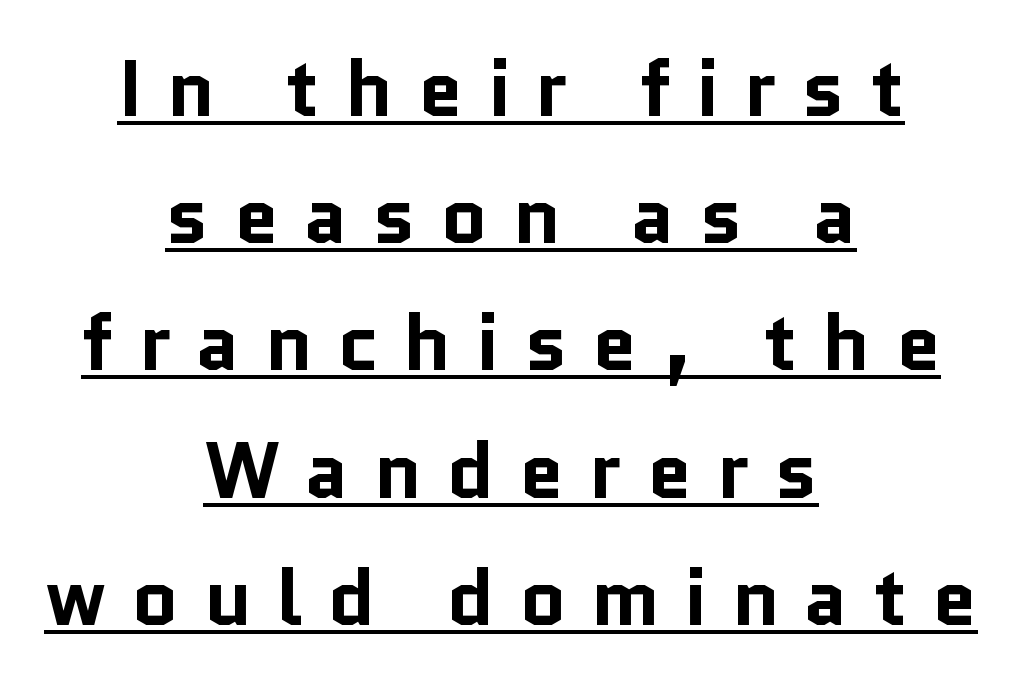
{"serif": "no", "italic": "no", "bold": "yes", "weight": "bold", "width": "normal", "stroke_contrast": "low", "x_height": "medium", "monospaced": "no", "underline": "yes", "align": "center", "line_spacing": "normal", "line_spacing_ratio": 1.59, "letter_spacing": "wide", "letter_spacing_em": 0.31, "glyph_px": 80}
